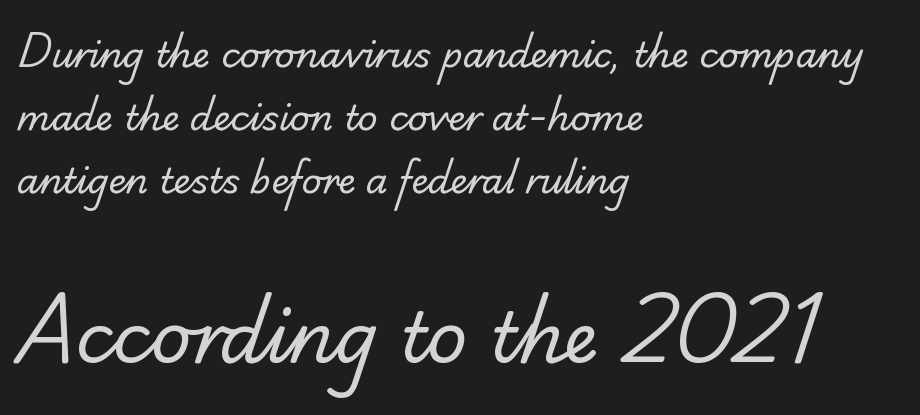
Q: Is the text bold? A: No.
Q: Is the typeface a serif or a sans-serif typeface? A: Serif.
Q: Is the text underlined? A: No.
Q: How is the paragraph aligned? A: Left-aligned.
Q: Is the spacing between letters normal or unusually wide? A: Normal.
Q: Which block of text is set in a larger size, the first (top) or the second (bottom)? A: The second (bottom) one.
Q: Width (condensed, normal, or wide)? A: Normal.
Q: Stroke contrast? A: Low.
Q: x-height? A: Small.
Q: Monospaced? A: No.
